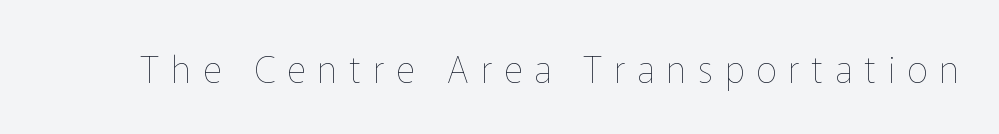
{"italic": "no", "bold": "no", "weight": "thin", "width": "normal", "stroke_contrast": "low", "x_height": "medium", "monospaced": "no", "underline": "no", "letter_spacing": "wide", "letter_spacing_em": 0.32, "glyph_px": 37}
